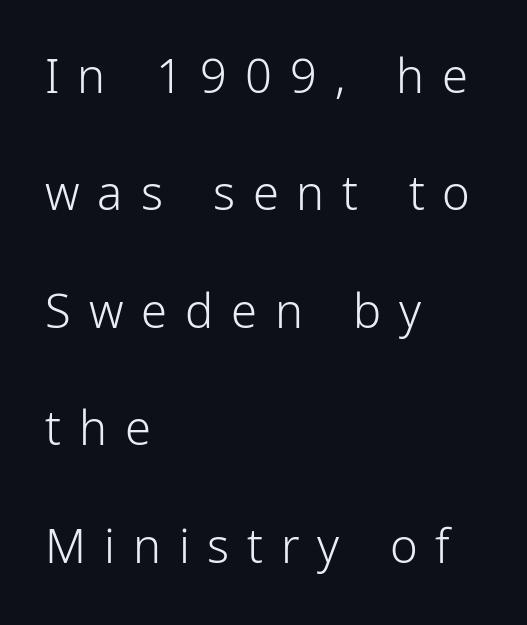
The image shows 47 px light, condensed sans-serif type, upright; set left-aligned, loose line spacing (2.5x), unusually wide letter spacing (+0.38 em), not underlined; low stroke contrast and a medium x-height.
